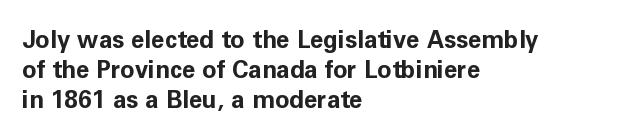
The image shows 24 px bold type, upright; set left-aligned, normal line spacing (1.25x), normal letter spacing, not underlined.
